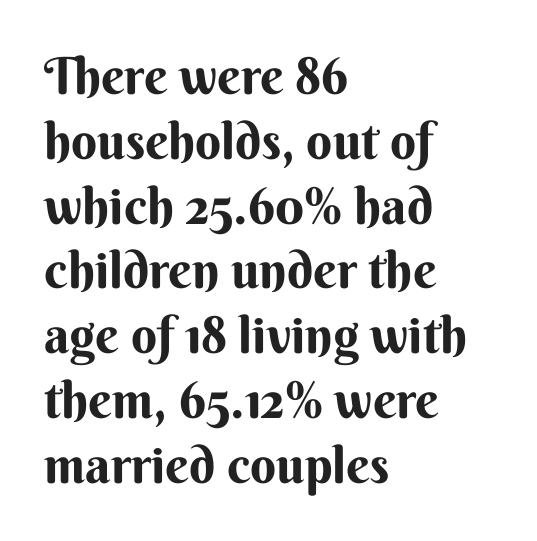
{"serif": "no", "italic": "no", "width": "normal", "stroke_contrast": "medium", "x_height": "small", "monospaced": "no", "underline": "no", "align": "left", "line_spacing": "normal", "line_spacing_ratio": 1.27, "letter_spacing": "normal", "letter_spacing_em": 0.0, "glyph_px": 51}
